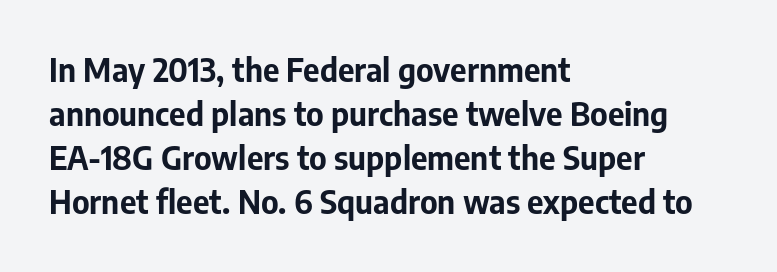
The image shows 32 px bold sans-serif type, upright; set left-aligned, normal line spacing (1.38x), normal letter spacing, not underlined; low stroke contrast and a medium x-height.
